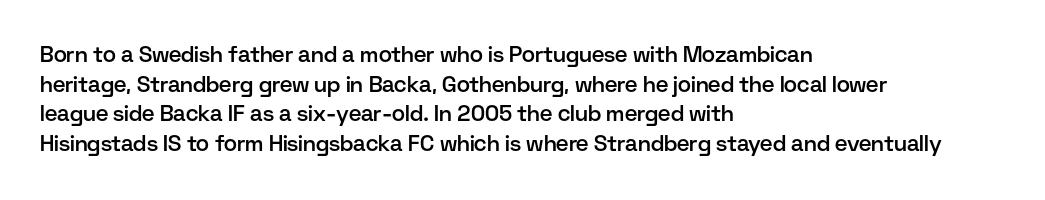
No word sits above an underline. Look at the stroke-to-counter ratio: somewhat heavy, a semibold. When letters stand straight like this, we call the style roman or upright. Observe the ordinary spacing: letters are neighbours, not strangers. The space between consecutive lines is moderate.
